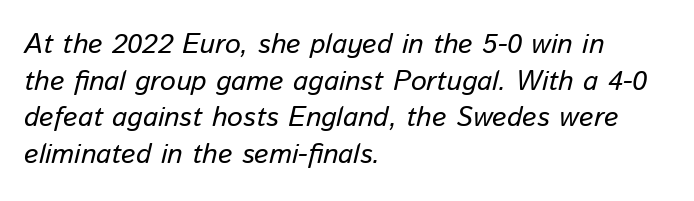
The passage shown stacks its lines at a standard gap. The glyphs are unaccompanied by any horizontal stroke below them. What stands out about the letter spacing? Nothing — it is the standard amount. The rendering uses natural spacing where letterforms have individual widths. The typography opts for an oblique posture over an upright one. These lines stack with their left ends in a neat column.
